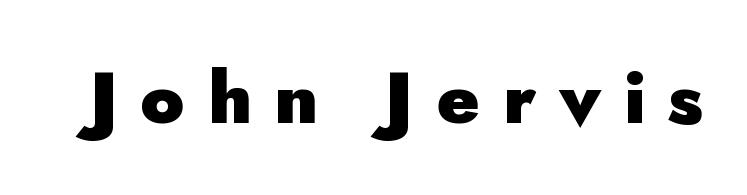
{"serif": "no", "italic": "no", "bold": "yes", "weight": "heavy", "width": "normal", "stroke_contrast": "low", "x_height": "small", "monospaced": "no", "underline": "no", "letter_spacing": "wide", "letter_spacing_em": 0.31, "glyph_px": 73}
